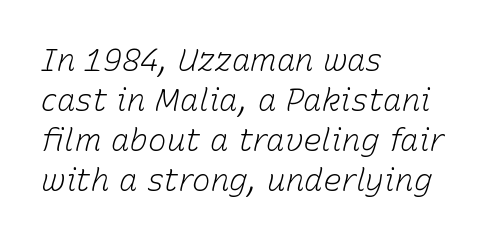
A bare baseline throughout the passage. Horizontal alignment here is leftward, the default for most running prose. Each letter keeps its own natural width here, so spacing adapts to shape. Leading: standard. The gaps between neighbouring characters are ordinary and unremarkable.
